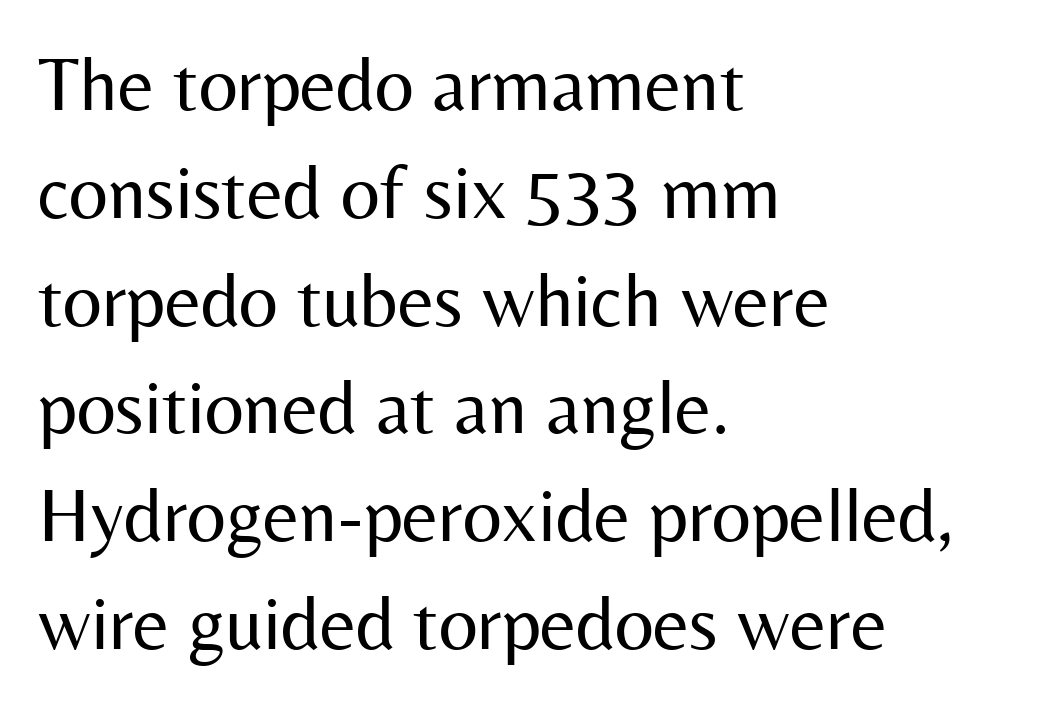
The image shows 77 px regular-weight sans-serif type, upright; set left-aligned, normal line spacing (1.4x), normal letter spacing, not underlined; medium stroke contrast and a medium x-height.
